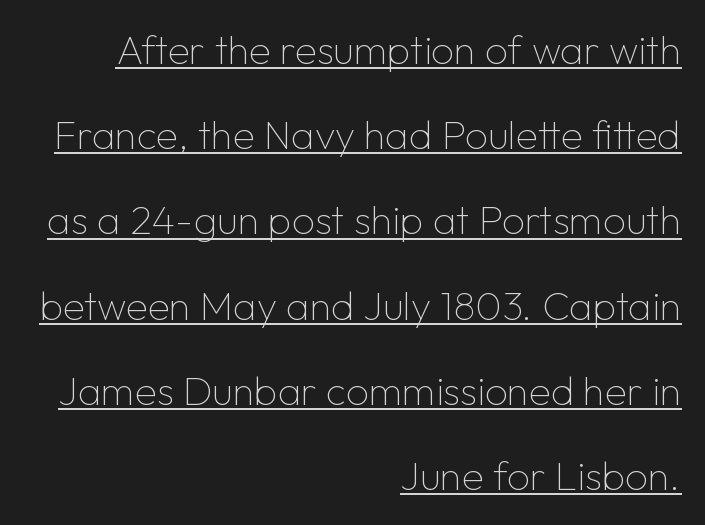
Q: Is the text bold? A: No.
Q: Is the text italic (slanted)? A: No, it is upright.
Q: Is the typeface a serif or a sans-serif typeface? A: Sans-serif.
Q: Is the text underlined? A: Yes.
Q: How is the paragraph aligned? A: Right-aligned.
Q: Is the spacing between letters normal or unusually wide? A: Normal.
Q: Is the spacing between lines tight, normal or loose? A: Loose.
Q: Width (condensed, normal, or wide)? A: Normal.
Q: Stroke contrast? A: Low.
Q: x-height? A: Medium.
Q: Monospaced? A: No.
